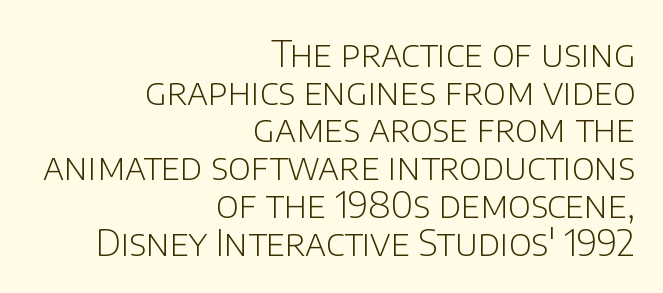
Style check: upright. The foot of each line stays bare and open. Visually the block forms a straight wall on the right and a jagged coastline on the left. How would I describe the line gaps? Narrow and economical. Are there feet on the stems? There aren't — it's a sans. Proportional: the letters do not fall into vertical columns.
